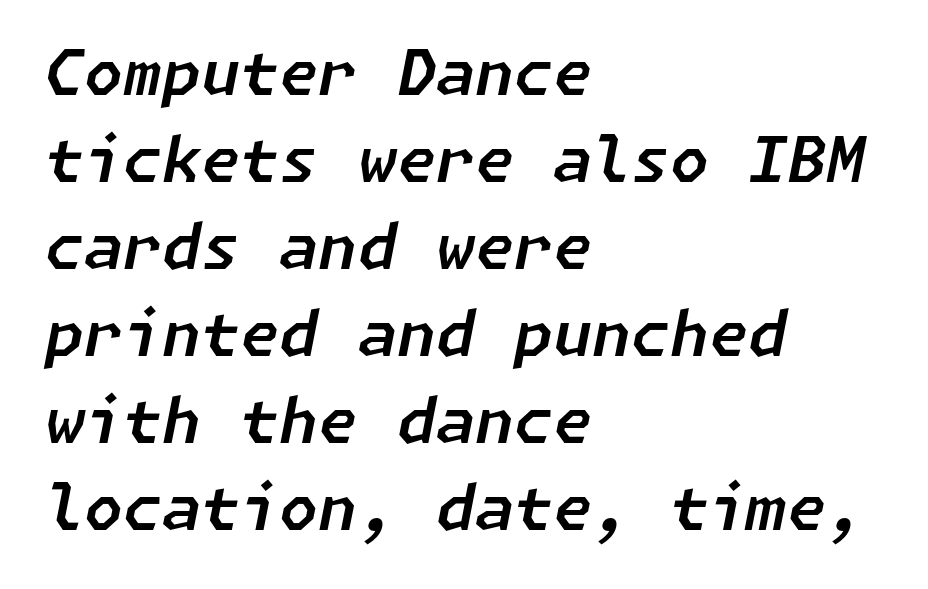
The image shows 63 px text type, italic (leaning right); set left-aligned, normal line spacing (1.38x), normal letter spacing, not underlined; low stroke contrast and a medium x-height.
